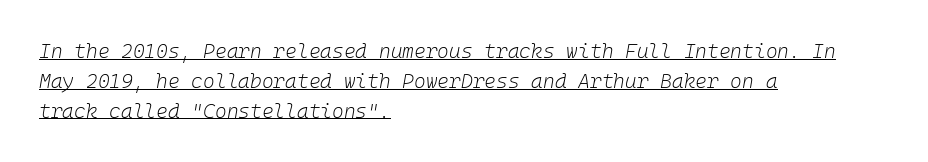
The image shows 20 px text type, italic (leaning right); set left-aligned, normal line spacing (1.49x), normal letter spacing, underlined.
